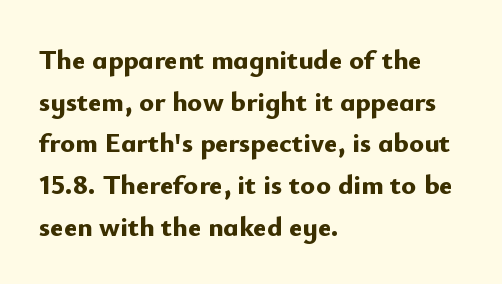
The rendering uses a moderate line-height, typical for paragraphs. The letters are bold, with thick, heavy strokes. The area under the type is left untouched. Unlike a traditional serif, this face leaves its strokes unadorned.
